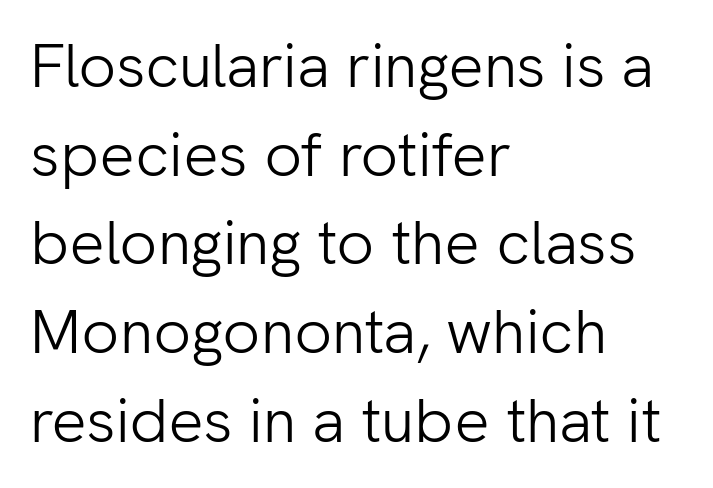
The image shows 62 px light sans-serif type, upright; set left-aligned, normal line spacing (1.43x), normal letter spacing, not underlined; low stroke contrast and a medium x-height.
